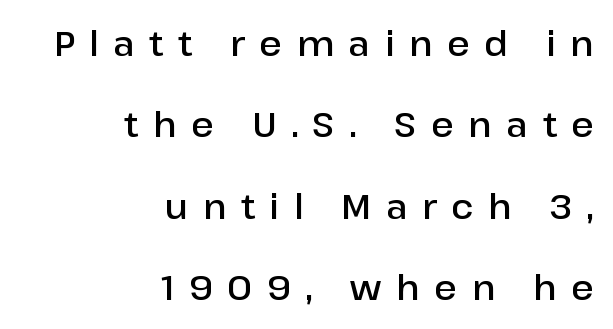
{"serif": "no", "italic": "no", "bold": "semi", "weight": "semibold", "width": "normal", "stroke_contrast": "low", "x_height": "medium", "monospaced": "no", "underline": "no", "align": "right", "line_spacing": "loose", "line_spacing_ratio": 2.39, "letter_spacing": "wide", "letter_spacing_em": 0.43, "glyph_px": 34}
